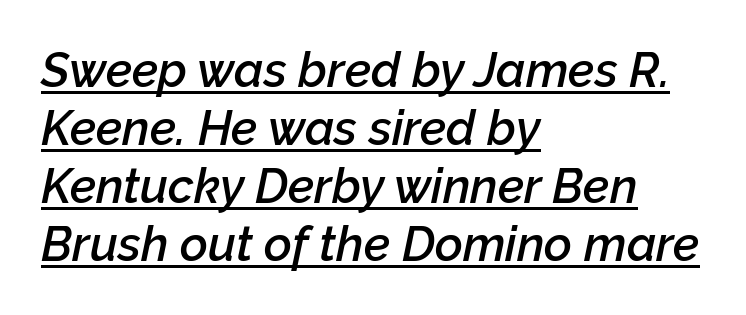
Q: Is the text bold? A: Semi-bold.
Q: Is the text italic (slanted)? A: Yes, it leans right by about 12 degrees.
Q: Is the text underlined? A: Yes.
Q: How is the paragraph aligned? A: Left-aligned.
Q: Is the spacing between letters normal or unusually wide? A: Normal.
Q: Width (condensed, normal, or wide)? A: Normal.
Q: Stroke contrast? A: Low.
Q: x-height? A: Medium.
Q: Monospaced? A: No.
